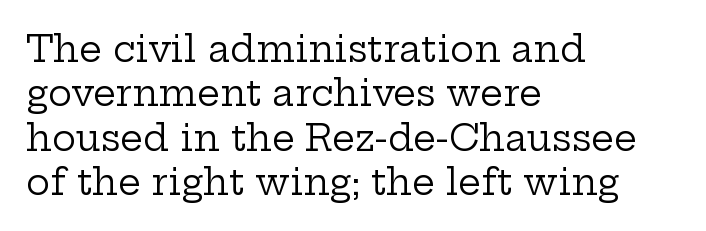
The image shows 36 px regular-weight, wide serif type, upright; set left-aligned, line spacing 1.23x, normal letter spacing, not underlined; low stroke contrast and a medium x-height.
